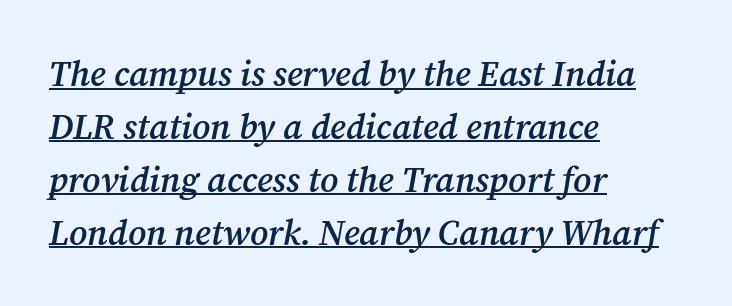
{"serif": "yes", "italic": "yes", "lean": "right", "slant_degrees": 12, "bold": "semi", "weight": "semibold", "width": "normal", "stroke_contrast": "medium", "x_height": "medium", "monospaced": "no", "underline": "yes", "align": "left", "line_spacing": "normal", "line_spacing_ratio": 1.51, "letter_spacing": "normal", "letter_spacing_em": 0.0, "glyph_px": 35}
